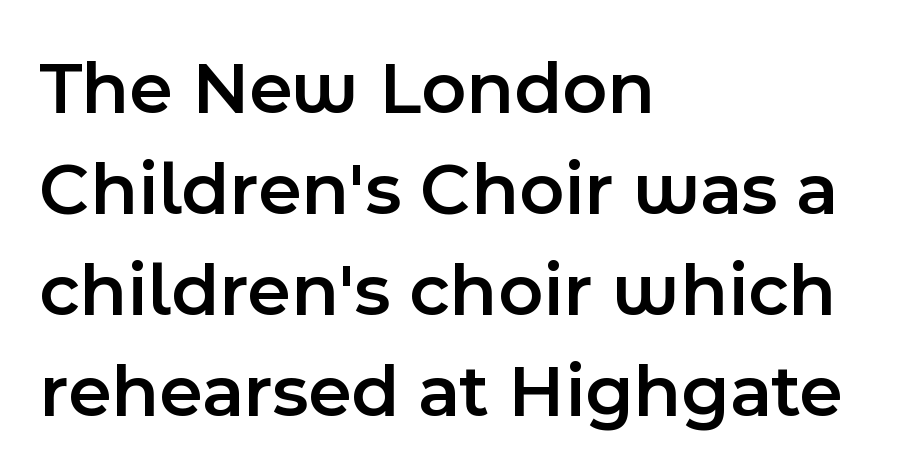
Q: Is the text bold? A: Semi-bold.
Q: Is the text italic (slanted)? A: No, it is upright.
Q: Is the typeface a serif or a sans-serif typeface? A: Sans-serif.
Q: Is the text underlined? A: No.
Q: How is the paragraph aligned? A: Left-aligned.
Q: Is the spacing between letters normal or unusually wide? A: Normal.
Q: Is the spacing between lines tight, normal or loose? A: Normal.
Q: Width (condensed, normal, or wide)? A: Normal.
Q: x-height? A: Medium.
Q: Monospaced? A: No.
